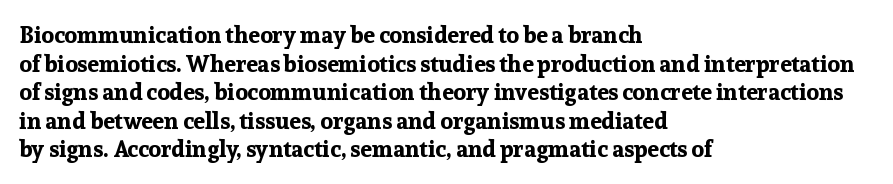
{"italic": "no", "bold": "yes", "underline": "no", "align": "left", "line_spacing_ratio": 1.24, "letter_spacing": "normal", "letter_spacing_em": 0.0, "glyph_px": 23}
